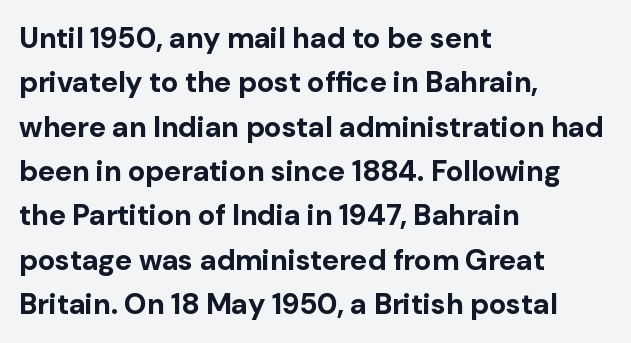
The image shows 29 px bold sans-serif type, upright; set left-aligned, normal line spacing (1.53x), normal letter spacing, not underlined; low stroke contrast and a medium x-height.
